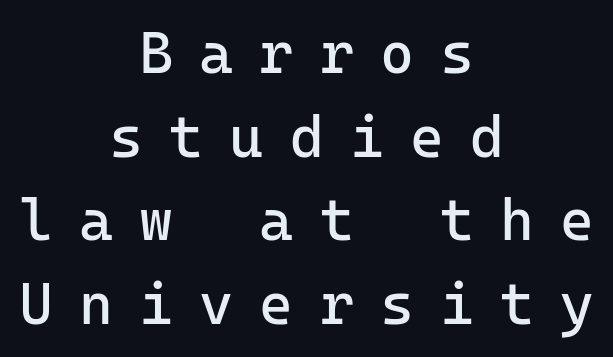
Q: Is the text bold? A: No.
Q: Is the text italic (slanted)? A: No, it is upright.
Q: Is the typeface a serif or a sans-serif typeface? A: Sans-serif.
Q: Is the text underlined? A: No.
Q: How is the paragraph aligned? A: Centered.
Q: Is the spacing between letters normal or unusually wide? A: Unusually wide.
Q: Is the spacing between lines tight, normal or loose? A: Normal.
Q: Width (condensed, normal, or wide)? A: Normal.
Q: Stroke contrast? A: Low.
Q: x-height? A: Medium.
Q: Monospaced? A: Yes.
